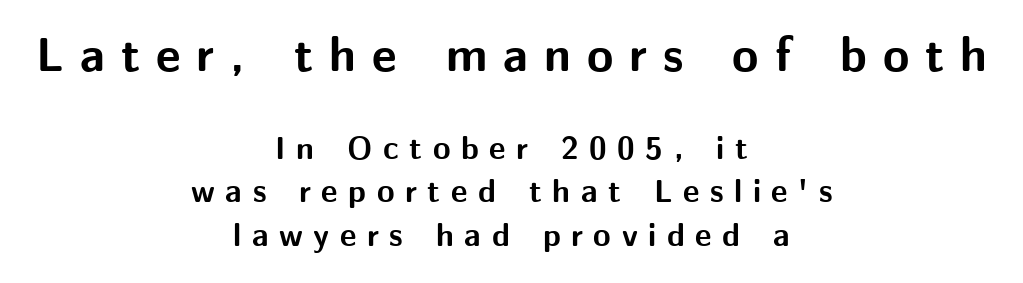
Q: Is the text bold? A: Yes.
Q: Is the text italic (slanted)? A: No, it is upright.
Q: Is the typeface a serif or a sans-serif typeface? A: Sans-serif.
Q: Is the text underlined? A: No.
Q: How is the paragraph aligned? A: Centered.
Q: Is the spacing between letters normal or unusually wide? A: Unusually wide.
Q: Is the spacing between lines tight, normal or loose? A: Normal.
Q: Which block of text is set in a larger size, the first (top) or the second (bottom)? A: The first (top) one.
Q: Width (condensed, normal, or wide)? A: Normal.
Q: Stroke contrast? A: Medium.
Q: x-height? A: Medium.
Q: Monospaced? A: No.
